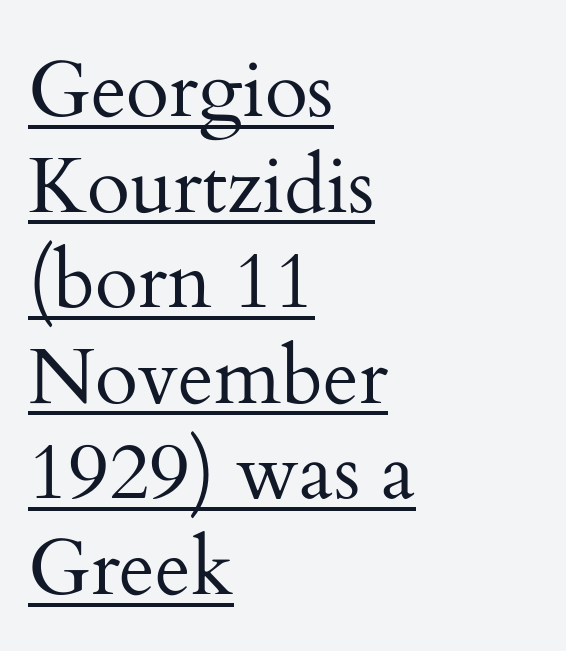
This sample is left-justified, so line endings fall wherever the words run out. A rule runs beneath these lines of type. To sum up the face: it has serifs. The rendering keeps characters at their native spacing. A typesetter would call this proportional, since set widths differ per character.
